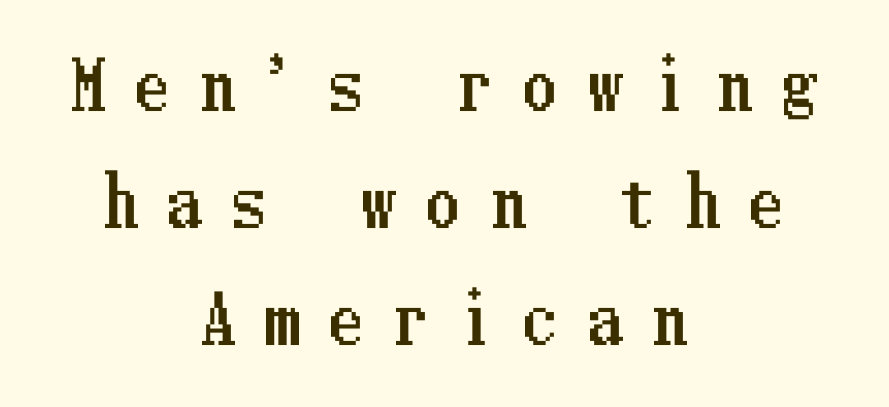
The image shows 66 px condensed type, upright; set centered, line spacing 1.77x, unusually wide letter spacing (+0.48 em), not underlined; low stroke contrast and a medium x-height.
